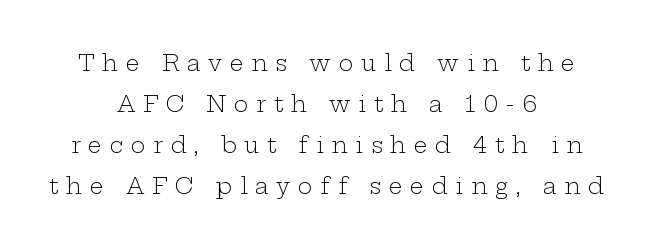
{"italic": "no", "bold": "no", "underline": "no", "align": "center", "line_spacing_ratio": 1.86, "letter_spacing": "wide", "letter_spacing_em": 0.35, "glyph_px": 22}
